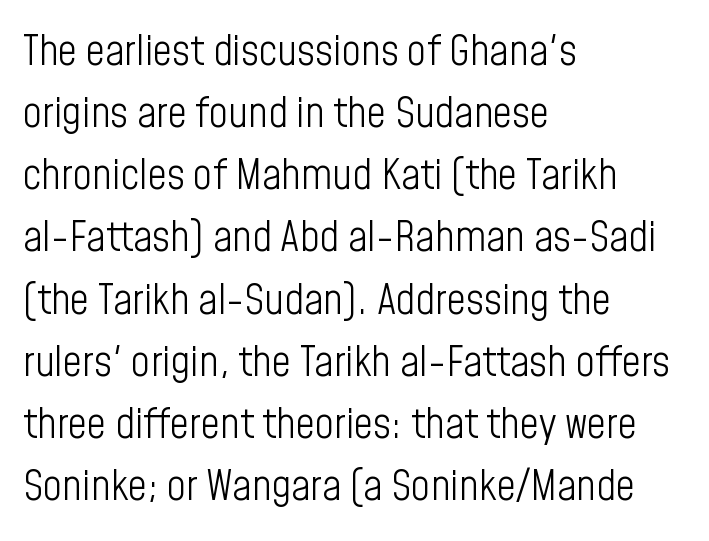
The words here are not underlined. Leading matches the norm, producing a regular column. What kind of face is this? One without serifs — a sans. These lines are set flush left with a ragged right edge. The lettering holds an erect, upright posture throughout.
